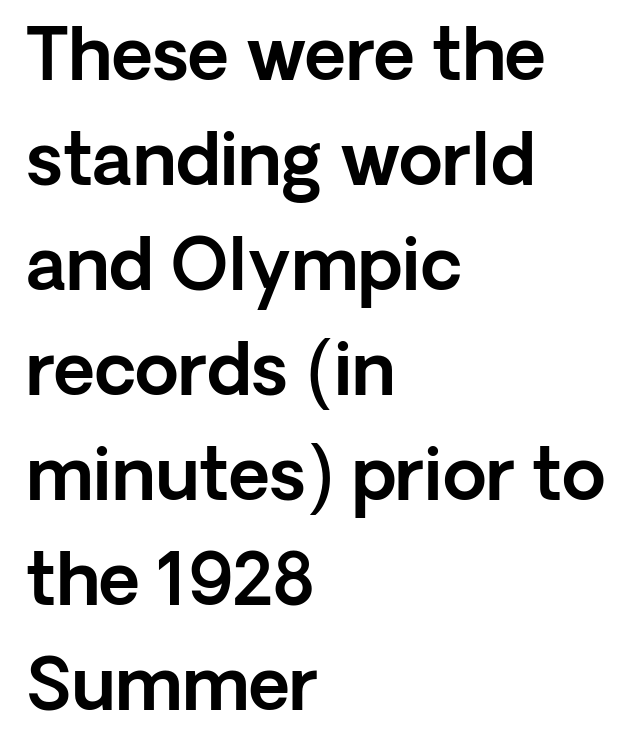
Varying glyph widths throughout — classic text-font behaviour. The specimen reads as upright at a glance. Successive baselines arrive at the customary interval. One-word summary of the alignment: left. These lines keep a tight, regular rhythm from letter to letter. Is this a sans? Yes — the strokes have no serifs.
